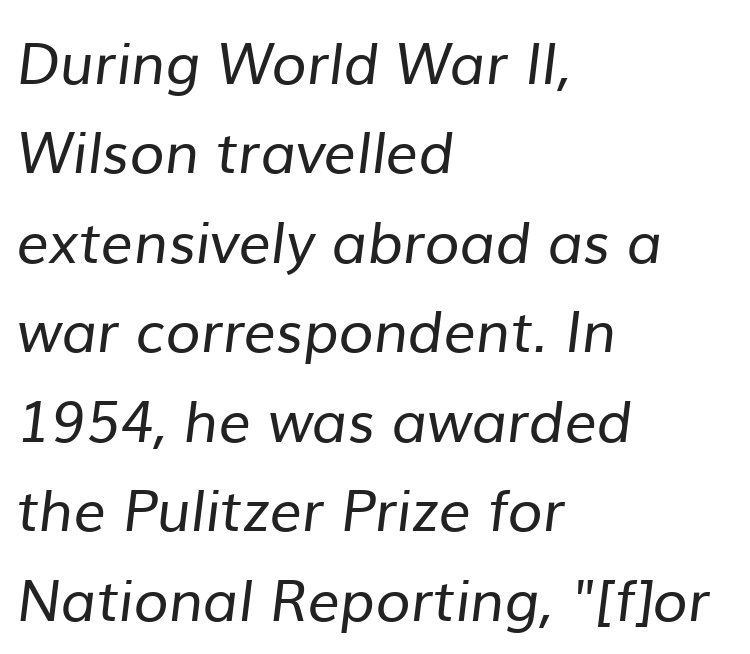
Q: Is the text bold? A: No.
Q: Is the typeface a serif or a sans-serif typeface? A: Sans-serif.
Q: Is the text underlined? A: No.
Q: How is the paragraph aligned? A: Left-aligned.
Q: Is the spacing between letters normal or unusually wide? A: Normal.
Q: Is the spacing between lines tight, normal or loose? A: Normal.
Q: Width (condensed, normal, or wide)? A: Normal.
Q: Stroke contrast? A: Low.
Q: x-height? A: Medium.
Q: Monospaced? A: No.
